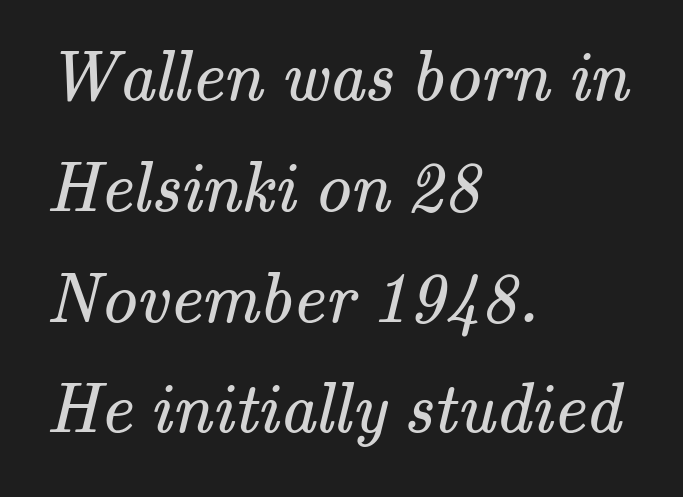
{"serif": "yes", "bold": "no", "weight": "regular", "width": "normal", "stroke_contrast": "medium", "x_height": "small", "monospaced": "no", "underline": "no", "align": "left", "line_spacing": "normal", "line_spacing_ratio": 1.56, "letter_spacing": "normal", "letter_spacing_em": 0.0, "glyph_px": 71}
